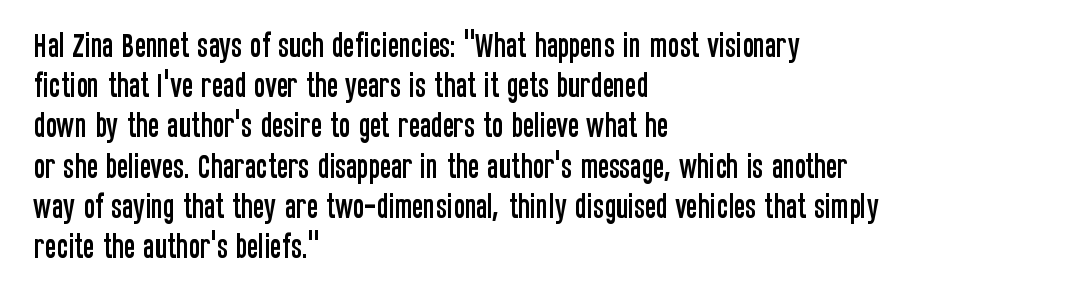
{"italic": "no", "underline": "no", "align": "left", "line_spacing": "normal", "line_spacing_ratio": 1.49, "letter_spacing": "normal", "letter_spacing_em": 0.0, "glyph_px": 27}
